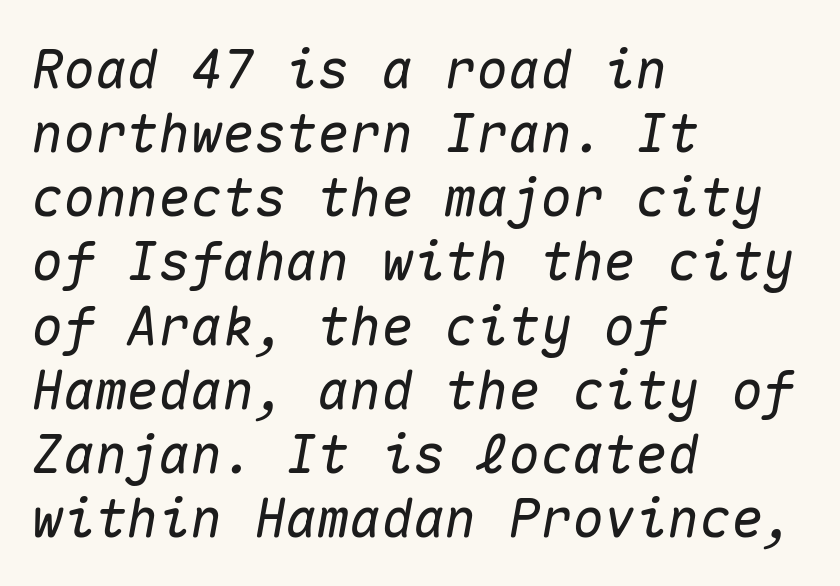
Compared with ordinary roman type, these characters are visibly tilted. Horizontally, the lines are justified to the leading edge only. Characters follow at the spacing the type designer built in. These lines are rendered in a fixed-pitch font. The space beneath each line is pristine and unruled.
